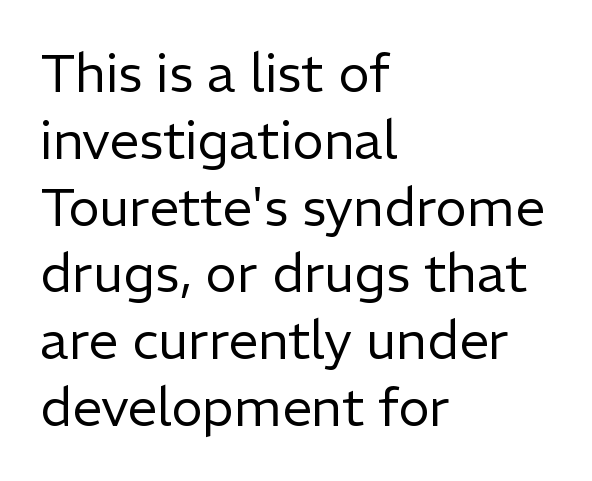
Casual observation: everything's shoved over to the left. Do the letters lean? They stand straight. The face used here is proportionally spaced, like ordinary book or web type. The type is set solid horizontally, with unmodified tracking.
